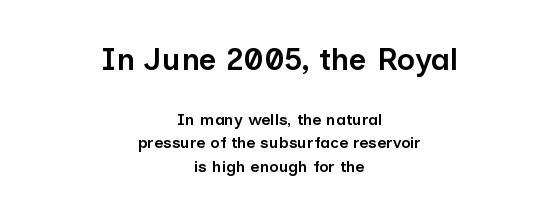
The rendering uses natural spacing where letterforms have individual widths. The more generous point size was reserved for the upper chunk. Whoever set this chose a conventional vertical rhythm. Lines of text with bare space underneath. Casual observation: everything's sitting right in the middle.
